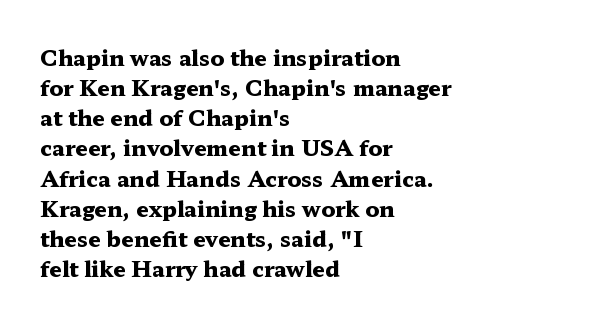
{"italic": "no", "bold": "yes", "underline": "no", "align": "left", "line_spacing": "normal", "line_spacing_ratio": 1.37, "letter_spacing": "normal", "letter_spacing_em": 0.0, "glyph_px": 22}
